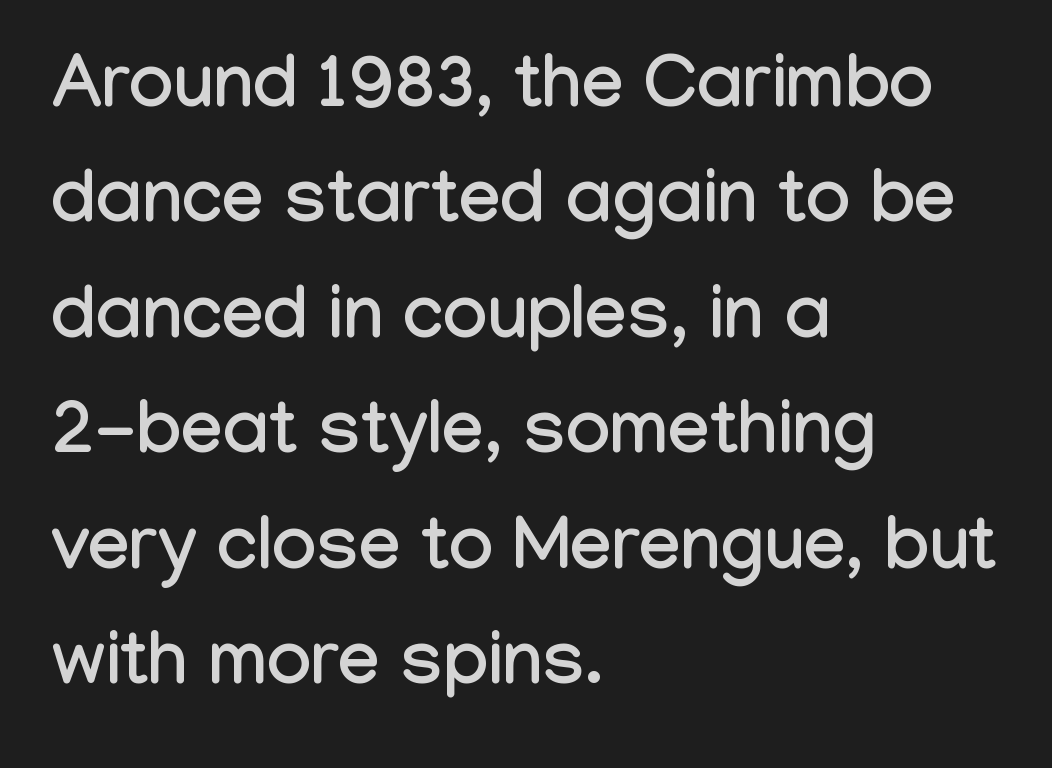
The image shows 75 px condensed sans-serif type, upright; set left-aligned, normal line spacing (1.54x), normal letter spacing, not underlined; low stroke contrast and a medium x-height.
